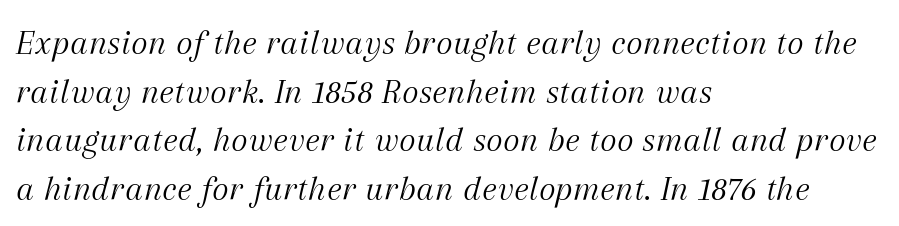
The image shows 36 px light serif type, italic (leaning right); set left-aligned, normal line spacing (1.35x), normal letter spacing, not underlined; medium stroke contrast and a medium x-height.
